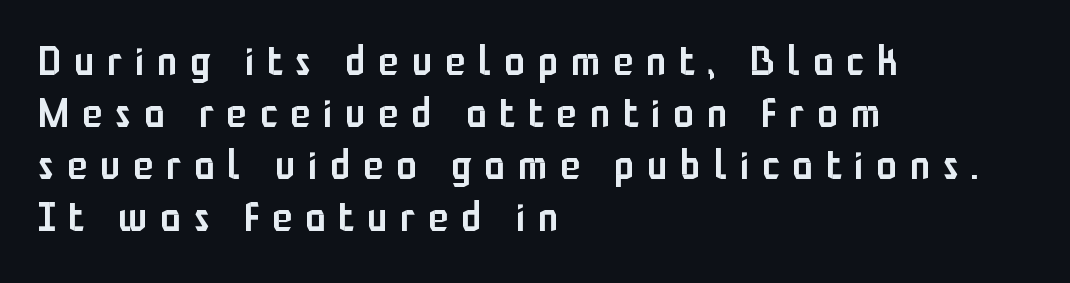
Q: Is the text bold? A: Semi-bold.
Q: Is the text italic (slanted)? A: No, it is upright.
Q: Is the typeface a serif or a sans-serif typeface? A: Sans-serif.
Q: Is the text underlined? A: No.
Q: How is the paragraph aligned? A: Left-aligned.
Q: Is the spacing between letters normal or unusually wide? A: Unusually wide.
Q: Is the spacing between lines tight, normal or loose? A: Normal.
Q: Width (condensed, normal, or wide)? A: Condensed.
Q: Stroke contrast? A: Low.
Q: x-height? A: Medium.
Q: Monospaced? A: No.
